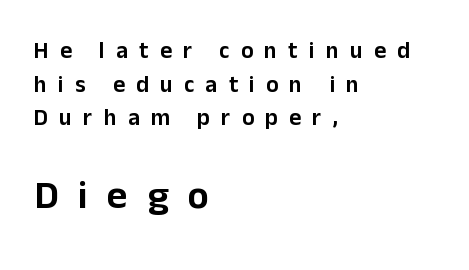
Whoever set this made the second block the dominant, larger element. The horizontal fit of the characters is loose and conspicuously gappy. The characters display no serif detailing; their extremities are plain. Each line starts at the same left margin while the right side varies. Rows of type keep a routine distance in the vertical direction. Every stem runs plumb, perpendicular to the baseline.
